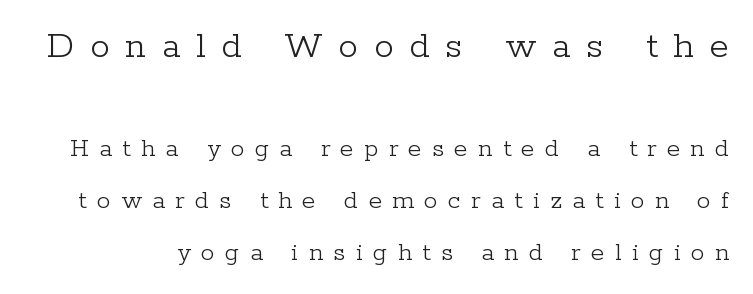
{"serif": "yes", "italic": "no", "bold": "no", "weight": "light", "width": "normal", "stroke_contrast": "low", "x_height": "medium", "monospaced": "no", "underline": "no", "line_spacing": "loose", "line_spacing_ratio": 1.93, "letter_spacing": "wide", "letter_spacing_em": 0.39, "larger_block": "first", "size_ratio": 1.48, "glyph_px": 40}
